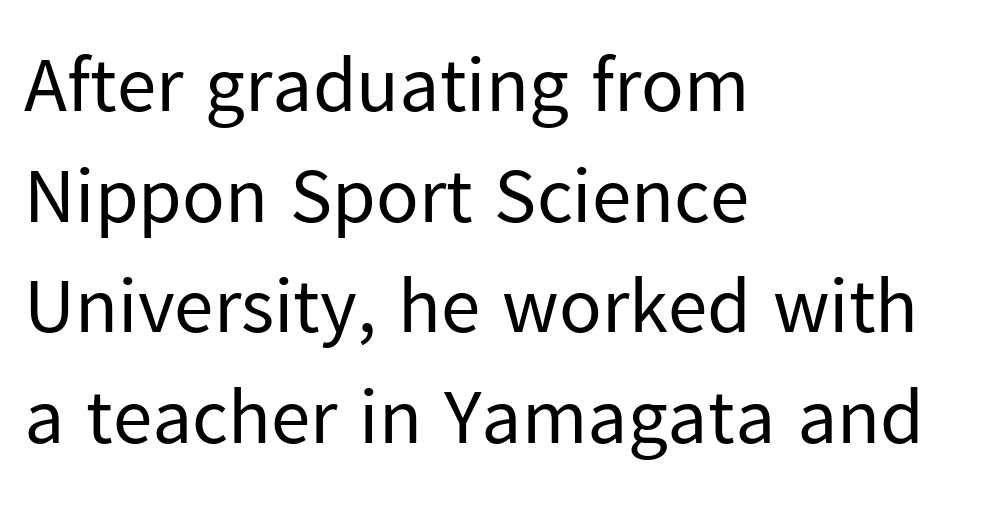
The image shows 79 px regular-weight sans-serif type, upright; set left-aligned, normal line spacing (1.4x), normal letter spacing, not underlined; low stroke contrast and a medium x-height.
